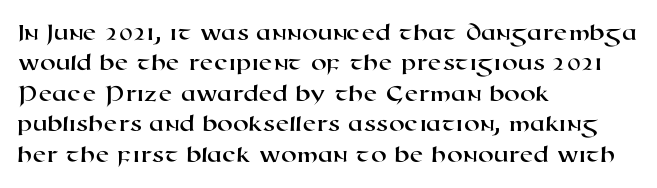
The image shows 25 px text type; set left-aligned, line spacing 1.22x, normal letter spacing, not underlined.
